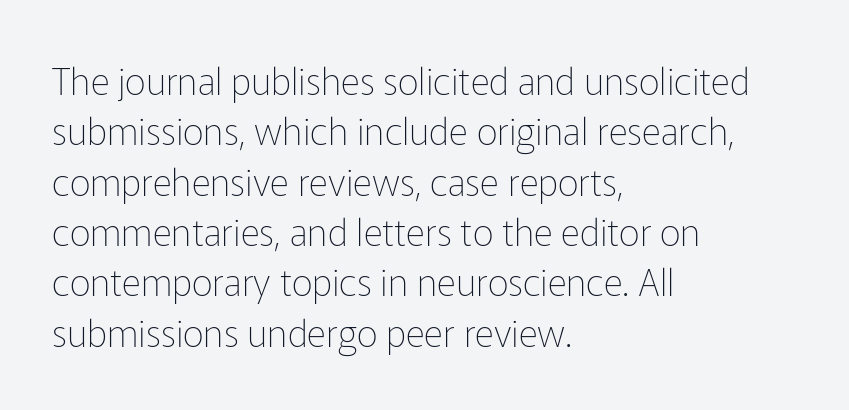
Q: Is the text bold? A: No.
Q: Is the text italic (slanted)? A: No, it is upright.
Q: Is the typeface a serif or a sans-serif typeface? A: Sans-serif.
Q: Is the text underlined? A: No.
Q: How is the paragraph aligned? A: Left-aligned.
Q: Is the spacing between letters normal or unusually wide? A: Normal.
Q: Is the spacing between lines tight, normal or loose? A: Normal.
Q: Width (condensed, normal, or wide)? A: Normal.
Q: Stroke contrast? A: Low.
Q: x-height? A: Medium.
Q: Monospaced? A: No.
